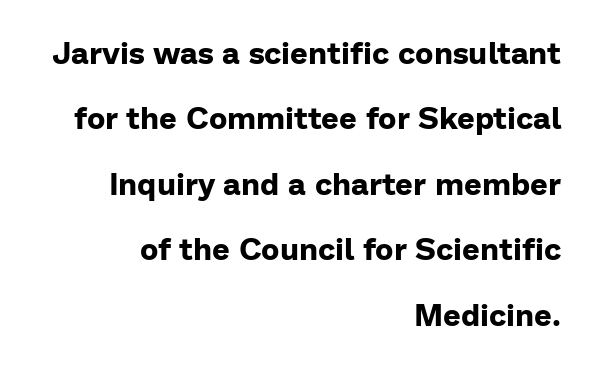
Q: Is the text bold? A: Yes.
Q: Is the text italic (slanted)? A: No, it is upright.
Q: Is the typeface a serif or a sans-serif typeface? A: Sans-serif.
Q: Is the text underlined? A: No.
Q: How is the paragraph aligned? A: Right-aligned.
Q: Is the spacing between letters normal or unusually wide? A: Normal.
Q: Is the spacing between lines tight, normal or loose? A: Loose.
Q: Width (condensed, normal, or wide)? A: Normal.
Q: Stroke contrast? A: Low.
Q: x-height? A: Medium.
Q: Monospaced? A: No.
